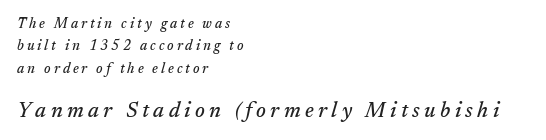
Q: Is the text italic (slanted)? A: Yes, it leans right by about 17 degrees.
Q: Is the text underlined? A: No.
Q: How is the paragraph aligned? A: Left-aligned.
Q: Is the spacing between letters normal or unusually wide? A: Unusually wide.
Q: Is the spacing between lines tight, normal or loose? A: Normal.
Q: Which block of text is set in a larger size, the first (top) or the second (bottom)? A: The second (bottom) one.
